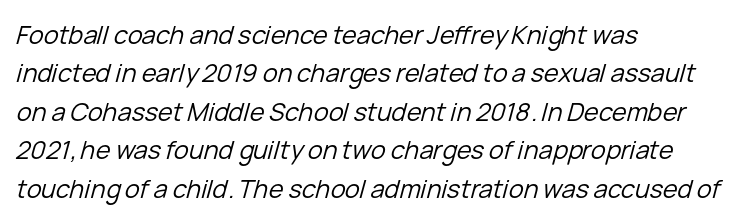
{"italic": "yes", "lean": "right", "slant_degrees": 15, "bold": "no", "underline": "no", "align": "left", "line_spacing": "normal", "line_spacing_ratio": 1.54, "letter_spacing": "normal", "letter_spacing_em": 0.0, "glyph_px": 25}
